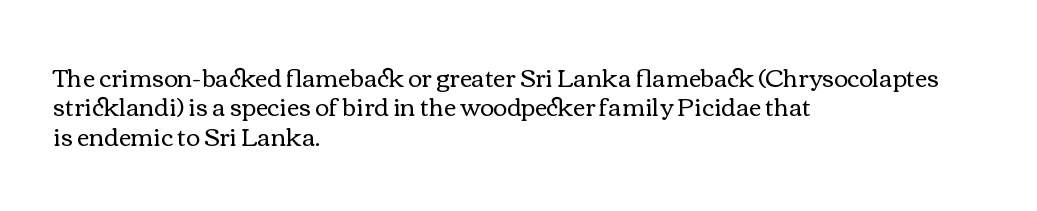
Notice how the stems are strictly vertical — no italics here. Standard letterfit; no display-style spreading of the glyphs. The space beneath each line is pristine and unruled. Counters stay open thanks to moderate or lighter strokes. A classic flush-left, rag-right setting is used for this passage.
